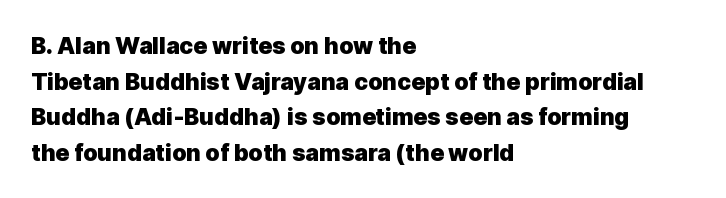
Is the block centered? No — it sits flush against the left margin. A full-strength bold gives these letters their thick strokes. The zone under the glyphs is completely vacant. This sample uses an upright cut, with every glyph sitting square on the baseline. The passage shown has conventional tracking throughout. The line-height multiplier appears to be the usual default.
